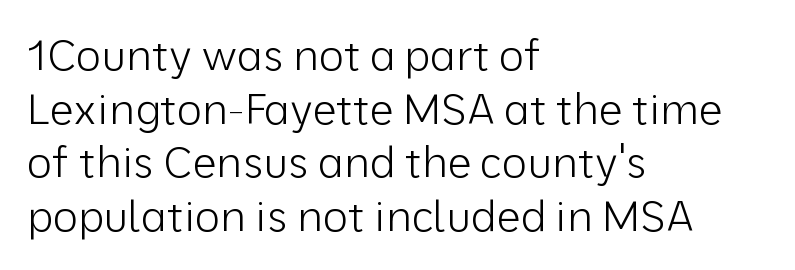
{"serif": "no", "italic": "no", "bold": "no", "weight": "light", "width": "normal", "stroke_contrast": "low", "x_height": "medium", "monospaced": "no", "underline": "no", "align": "left", "line_spacing": "normal", "line_spacing_ratio": 1.25, "letter_spacing": "normal", "letter_spacing_em": 0.0, "glyph_px": 43}
